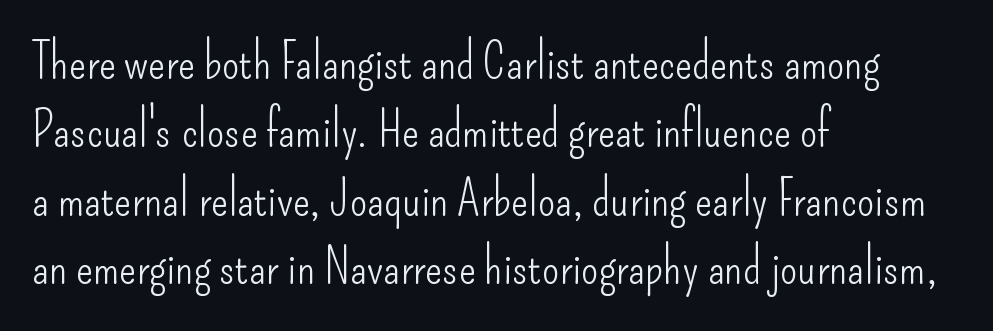
The image shows 50 px light, condensed sans-serif type, upright; set left-aligned, normal line spacing (1.37x), normal letter spacing, not underlined; low stroke contrast and a small x-height.
